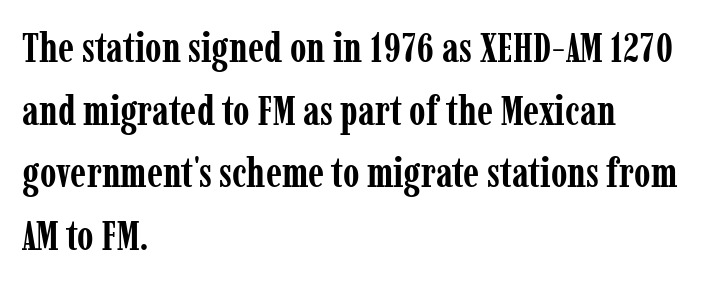
When letters stand straight like this, we call the style roman or upright. The face used here has the dense, thick strokes of a bold. Font category for this specimen: serif. The face used here is rendered with its standard letterfit. Descenders are the only things crossing below the line. Line starts are locked; line ends wander.
